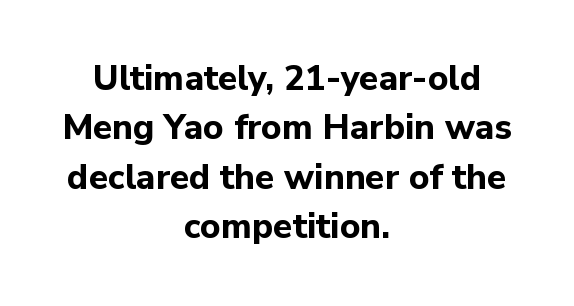
The image shows 35 px bold sans-serif type, upright; set centered, normal line spacing (1.41x), normal letter spacing, not underlined; low stroke contrast and a medium x-height.
